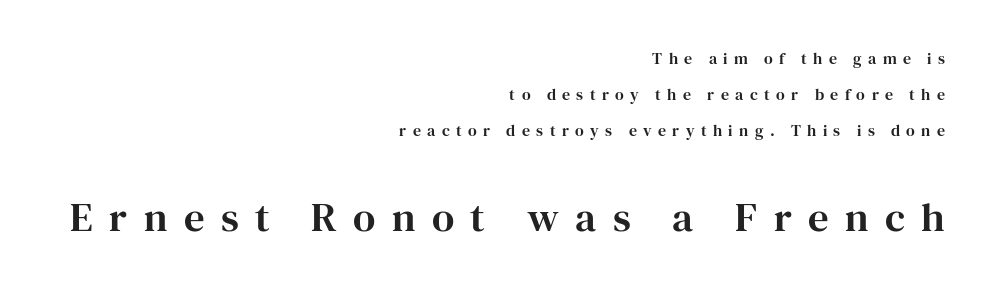
The lettering holds an erect, upright posture throughout. Little horizontal feet cap the strokes, marking this as serif type. A typesetter would call this proportional, since set widths differ per character. Casual observation: everything's shoved over to the right. Scale increases going downward across the two blocks.
